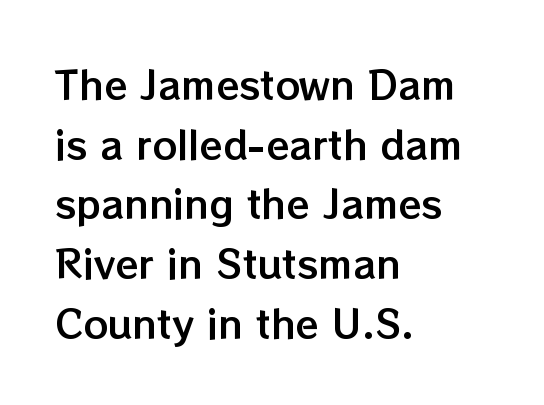
{"italic": "no", "width": "normal", "stroke_contrast": "low", "x_height": "medium", "monospaced": "no", "underline": "no", "align": "left", "line_spacing": "normal", "line_spacing_ratio": 1.57, "letter_spacing": "normal", "letter_spacing_em": 0.0, "glyph_px": 38}
